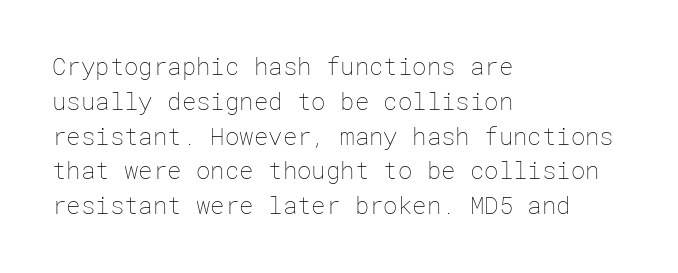
{"italic": "no", "bold": "no", "underline": "no", "align": "left", "line_spacing": "normal", "line_spacing_ratio": 1.45, "letter_spacing": "normal", "letter_spacing_em": 0.0, "glyph_px": 24}
